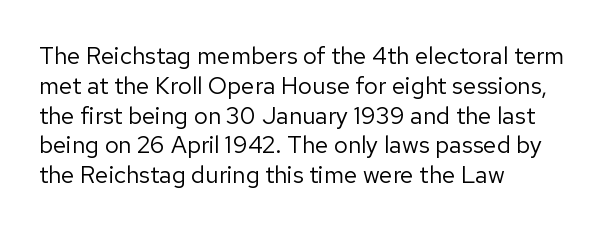
Q: Is the text bold? A: No.
Q: Is the text italic (slanted)? A: No, it is upright.
Q: Is the text underlined? A: No.
Q: How is the paragraph aligned? A: Left-aligned.
Q: Is the spacing between letters normal or unusually wide? A: Normal.
